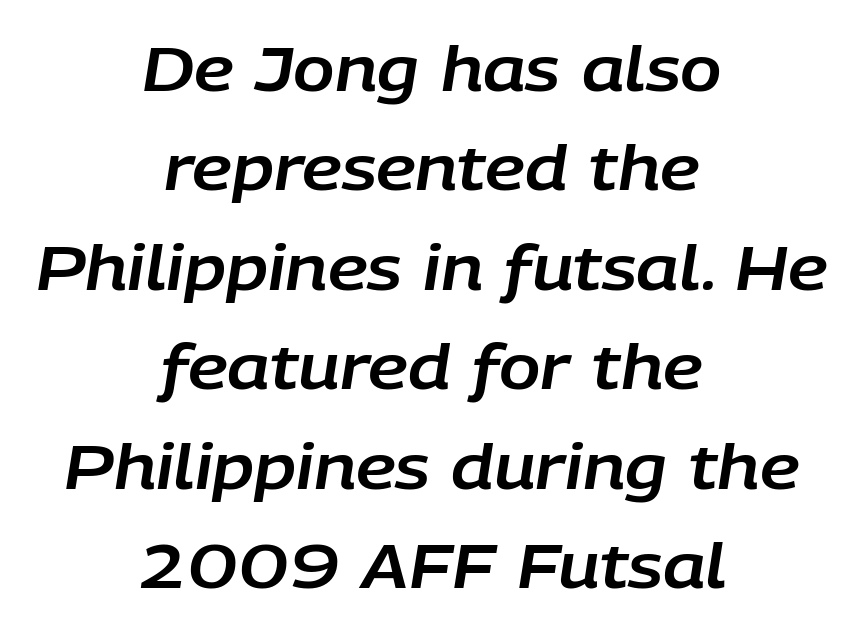
Q: Is the text italic (slanted)? A: Yes, it leans right by about 9 degrees.
Q: Is the text underlined? A: No.
Q: How is the paragraph aligned? A: Centered.
Q: Is the spacing between letters normal or unusually wide? A: Normal.
Q: Is the spacing between lines tight, normal or loose? A: Normal.
Q: Width (condensed, normal, or wide)? A: Normal.
Q: Stroke contrast? A: Low.
Q: x-height? A: Large.
Q: Monospaced? A: No.
